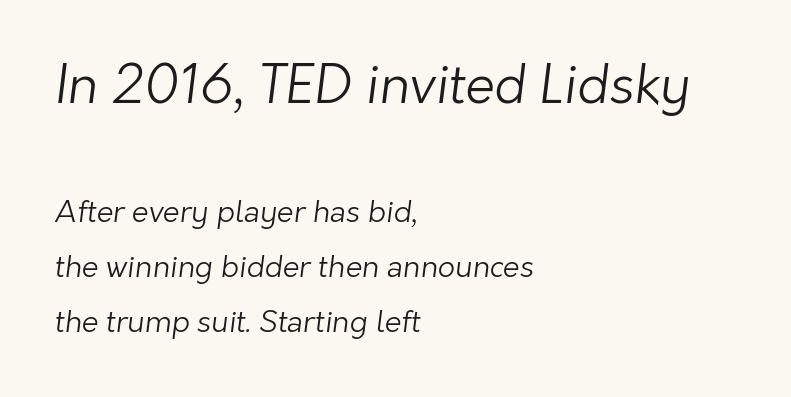
Note: no serifs on the glyphs. A quiet, ordinary-to-light weight characterises the typeface. The earlier block is typeset at a bigger size than the later block. The space beneath each line is pristine and unruled. Each word holds together tightly as a unit, with standard inter-letter gaps. Do the characters align in a grid? No, the font is proportional.
